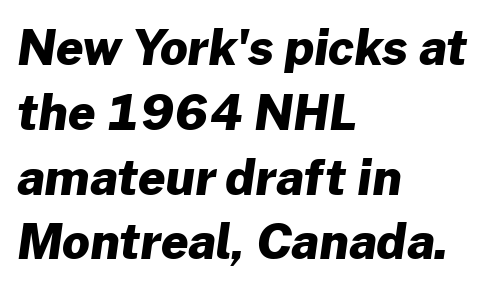
The image shows 48 px heavy sans-serif type; set left-aligned, normal line spacing (1.35x), normal letter spacing, not underlined; low stroke contrast and a medium x-height.
